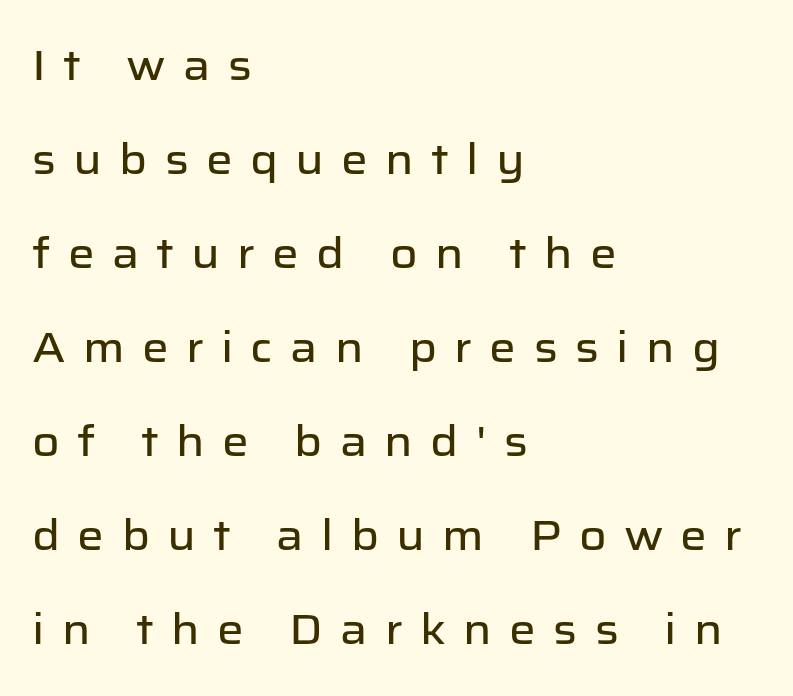
{"serif": "no", "italic": "no", "width": "normal", "stroke_contrast": "low", "x_height": "medium", "monospaced": "no", "underline": "no", "align": "left", "line_spacing": "loose", "line_spacing_ratio": 2.24, "letter_spacing": "wide", "letter_spacing_em": 0.41, "glyph_px": 42}
